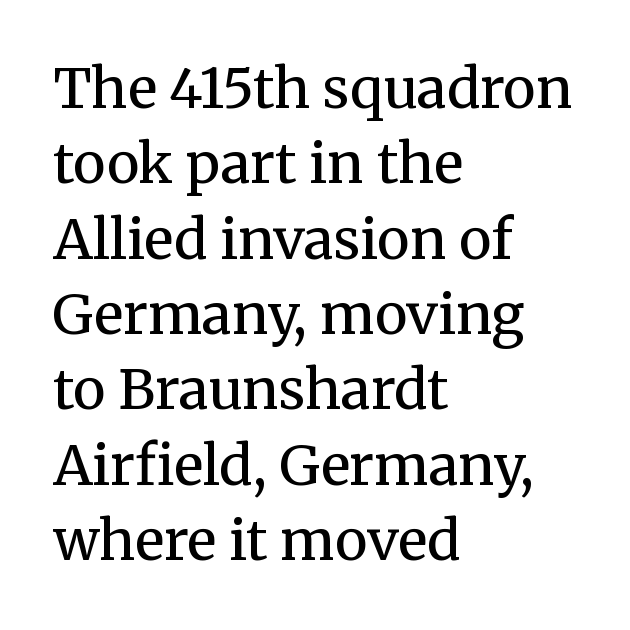
{"serif": "yes", "italic": "no", "bold": "no", "weight": "regular", "width": "normal", "stroke_contrast": "medium", "x_height": "medium", "monospaced": "no", "underline": "no", "align": "left", "line_spacing": "normal", "line_spacing_ratio": 1.37, "letter_spacing": "normal", "letter_spacing_em": 0.0, "glyph_px": 55}
